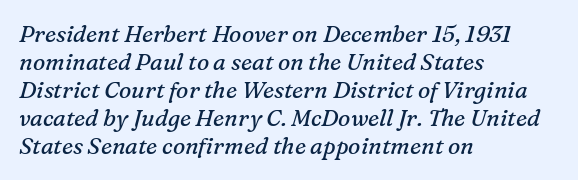
The image shows 23 px text type, italic (leaning right); set left-aligned, line spacing 1.22x, normal letter spacing, not underlined.
